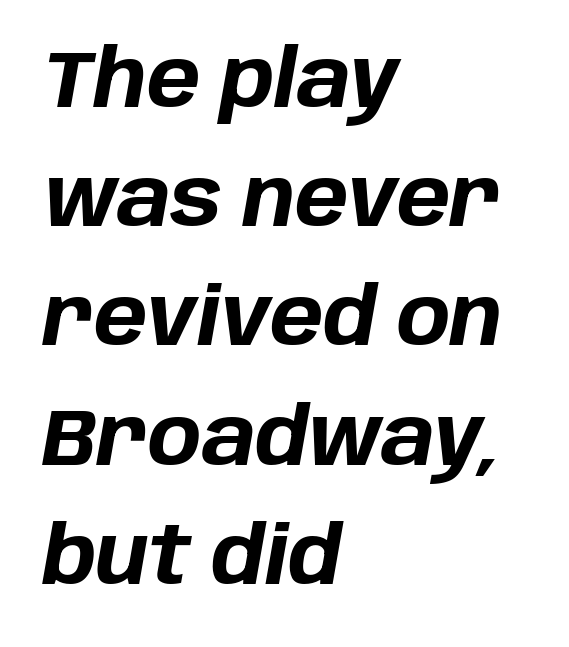
The image shows 80 px bold type, italic (leaning right); set left-aligned, normal line spacing (1.49x), normal letter spacing, not underlined; low stroke contrast and a large x-height.
